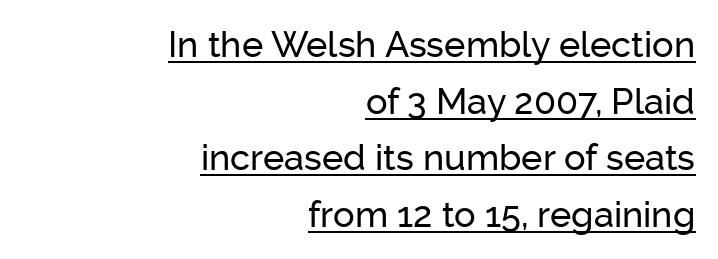
{"serif": "no", "italic": "no", "width": "normal", "stroke_contrast": "low", "x_height": "medium", "monospaced": "no", "underline": "yes", "align": "right", "line_spacing": "normal", "line_spacing_ratio": 1.57, "letter_spacing": "normal", "letter_spacing_em": 0.0, "glyph_px": 36}
